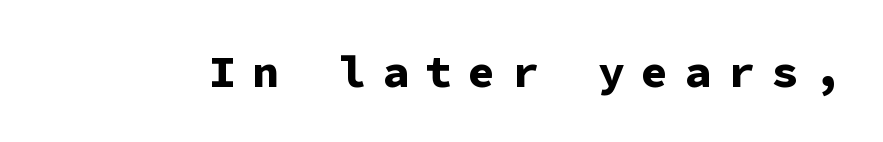
{"serif": "no", "italic": "no", "bold": "yes", "weight": "bold", "width": "normal", "stroke_contrast": "low", "x_height": "medium", "monospaced": "yes", "underline": "no", "letter_spacing": "wide", "letter_spacing_em": 0.36, "glyph_px": 45}
